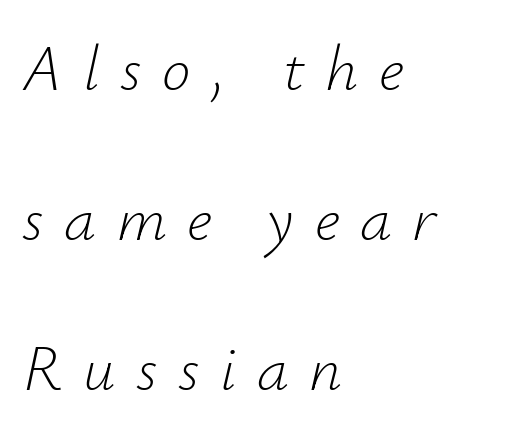
{"italic": "yes", "lean": "right", "slant_degrees": 12, "bold": "no", "weight": "light", "width": "normal", "stroke_contrast": "low", "x_height": "small", "monospaced": "no", "underline": "no", "align": "left", "line_spacing": "loose", "line_spacing_ratio": 2.34, "letter_spacing": "wide", "letter_spacing_em": 0.32, "glyph_px": 64}
